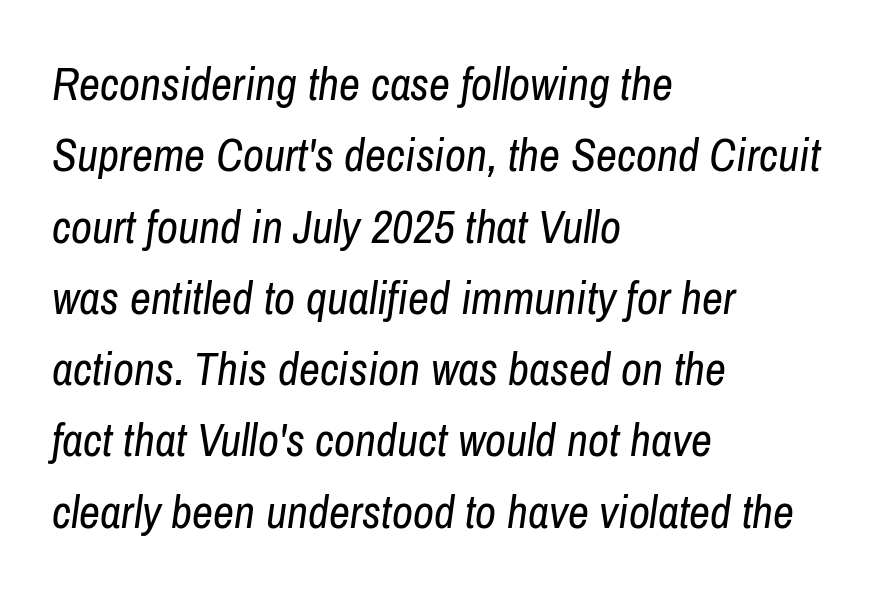
Compared with typical paragraphs, the rows here are spaced about the same. One-word summary of the alignment: left. Heaviness? Minimal to ordinary, like unemphasized prose. Words appear dense and cohesive because spacing is normal. The words here are not underlined.
